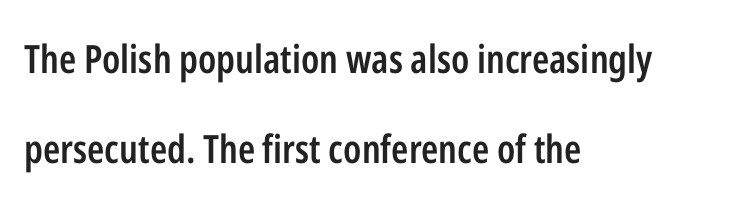
{"serif": "no", "italic": "no", "bold": "semi", "weight": "semibold", "width": "condensed", "stroke_contrast": "low", "x_height": "medium", "monospaced": "no", "underline": "no", "align": "left", "line_spacing": "loose", "line_spacing_ratio": 2.3, "letter_spacing": "normal", "letter_spacing_em": 0.0, "glyph_px": 39}
